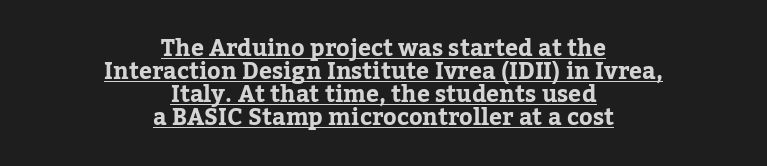
The image shows 23 px text type, upright; set centered, tight line spacing (1.0x), normal letter spacing, underlined.
